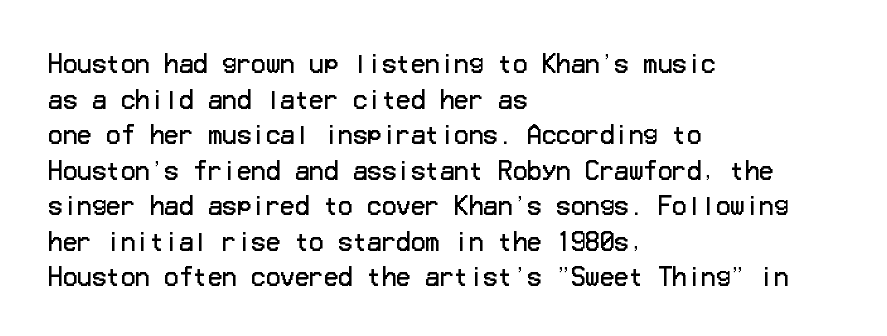
No italicization has been applied; the sample stays upright. Each line starts at the same left margin while the right side varies. Weight: regular or lighter. Compared with typical paragraphs, the rows here are spaced about the same. No extra tracking has been applied to these lines. Any mark beneath the type? The region is blank.
